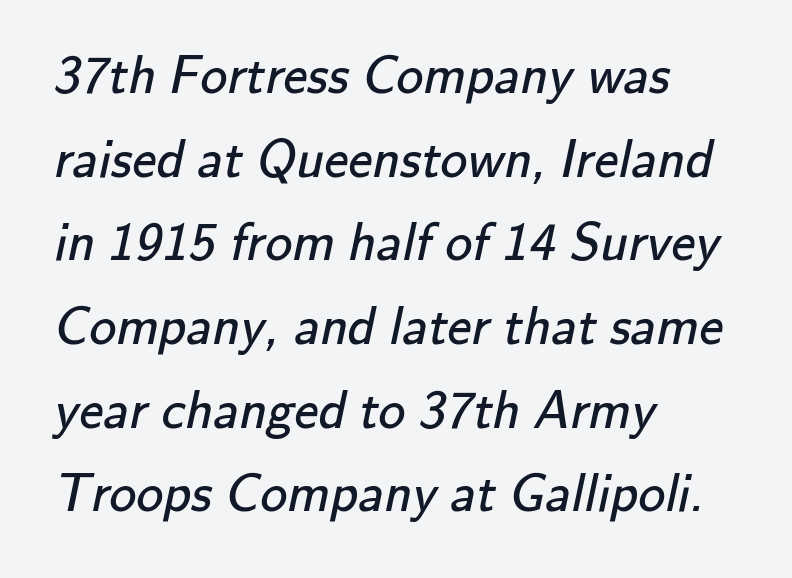
Q: Is the text bold? A: No.
Q: Is the typeface a serif or a sans-serif typeface? A: Sans-serif.
Q: Is the text underlined? A: No.
Q: How is the paragraph aligned? A: Left-aligned.
Q: Is the spacing between letters normal or unusually wide? A: Normal.
Q: Is the spacing between lines tight, normal or loose? A: Normal.
Q: Width (condensed, normal, or wide)? A: Normal.
Q: Stroke contrast? A: Low.
Q: x-height? A: Small.
Q: Monospaced? A: No.
